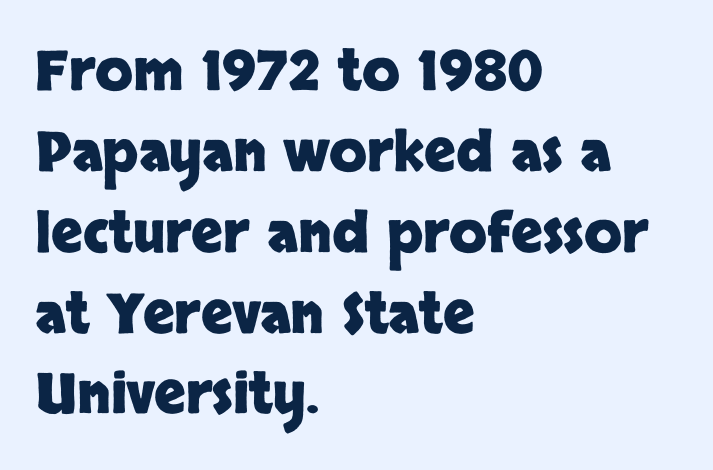
Q: Is the text bold? A: Yes.
Q: Is the text italic (slanted)? A: No, it is upright.
Q: Is the typeface a serif or a sans-serif typeface? A: Sans-serif.
Q: Is the text underlined? A: No.
Q: How is the paragraph aligned? A: Left-aligned.
Q: Is the spacing between letters normal or unusually wide? A: Normal.
Q: Is the spacing between lines tight, normal or loose? A: Normal.
Q: Width (condensed, normal, or wide)? A: Normal.
Q: Stroke contrast? A: Low.
Q: x-height? A: Large.
Q: Monospaced? A: No.
